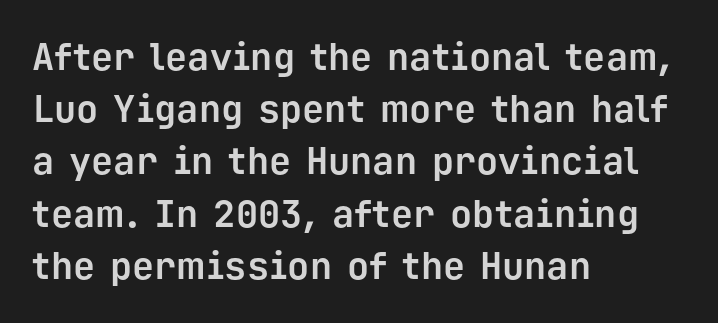
You can tell it's not italic because the verticals are truly vertical. Unmarked baselines from the first word to the last. Tracking value appears to be zero — textbook default spacing. The font is running at its bold setting.
